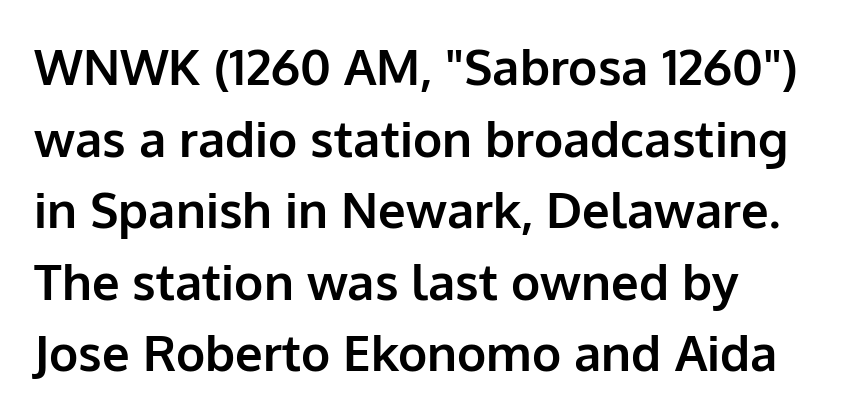
Q: Is the text bold? A: Yes.
Q: Is the text italic (slanted)? A: No, it is upright.
Q: Is the typeface a serif or a sans-serif typeface? A: Sans-serif.
Q: Is the text underlined? A: No.
Q: Is the spacing between letters normal or unusually wide? A: Normal.
Q: Is the spacing between lines tight, normal or loose? A: Normal.
Q: Width (condensed, normal, or wide)? A: Normal.
Q: Stroke contrast? A: Low.
Q: x-height? A: Medium.
Q: Monospaced? A: No.
